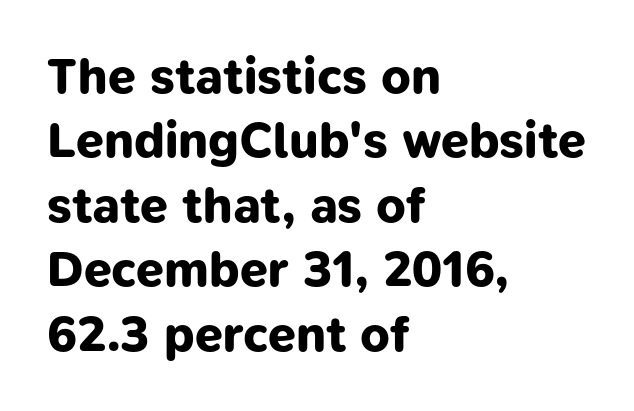
Letterform terminals end flat and unadorned throughout the passage. Typographic density is high because the face is bold. The passage shown is typed in a proportional face where columns would drift. Which margin do the lines hug? The left one — the right edge is uneven. How are the letters spaced? Ordinarily, with no added tracking. Leading: standard.
